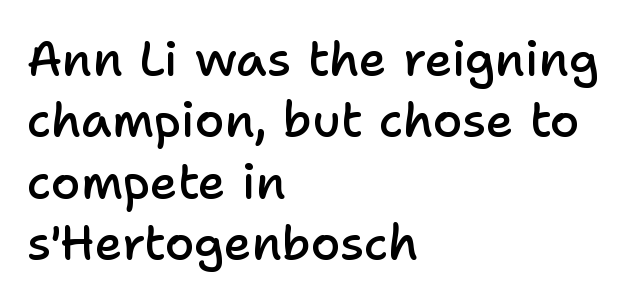
The image shows 48 px semibold sans-serif type, upright; set left-aligned, normal line spacing (1.28x), normal letter spacing, not underlined; low stroke contrast and a medium x-height.
